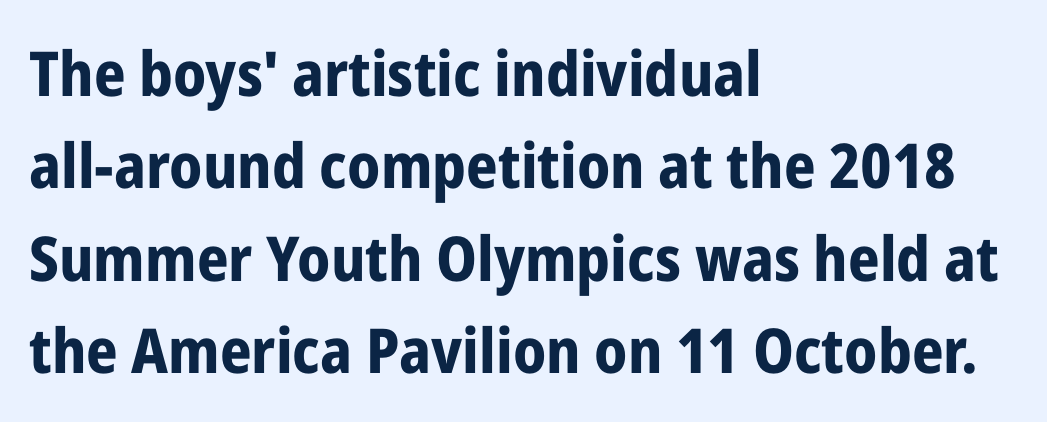
On the weight axis this lands at bold, roughly 700. How are the letters spaced? Ordinarily, with no added tracking. This sample uses a sans-serif face. The rendering uses a moderate line-height, typical for paragraphs. Each row of text sits above clean, open space. In terms of posture, this sample is upright.
